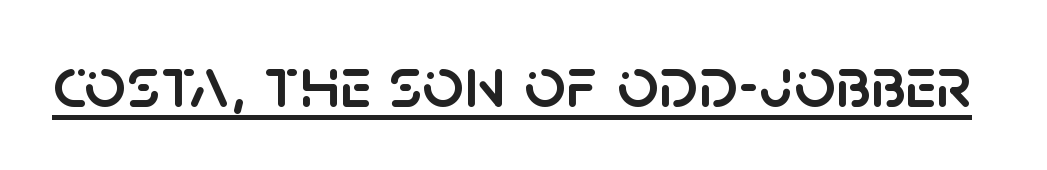
The image shows 73 px sans-serif type, upright; set normal letter spacing, underlined; low stroke contrast and a large x-height.
